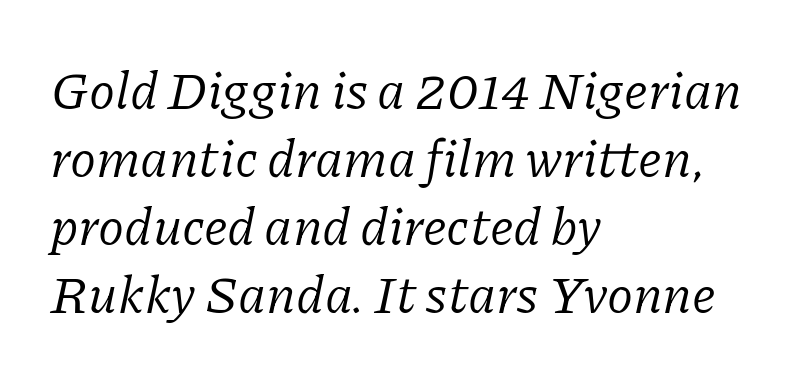
The image shows 53 px regular-weight serif type, italic (leaning right); set left-aligned, normal line spacing (1.28x), normal letter spacing, not underlined; low stroke contrast and a medium x-height.
